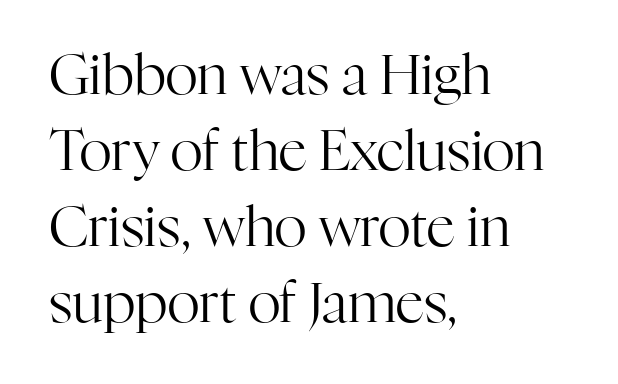
The image shows 56 px regular-weight serif type, upright; set left-aligned, normal line spacing (1.36x), normal letter spacing, not underlined; high stroke contrast and a medium x-height.
